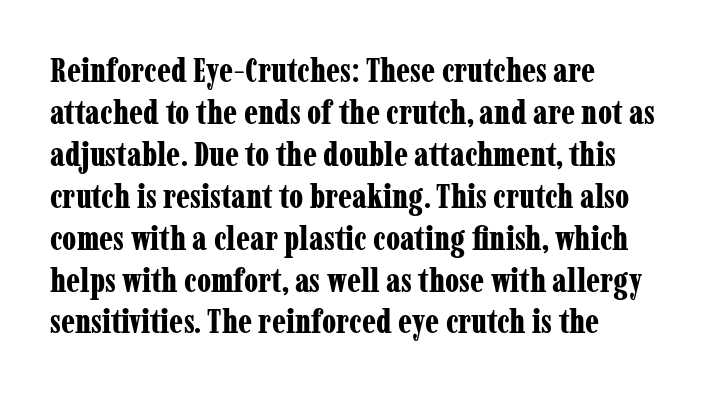
The image shows 33 px bold, condensed serif type, upright; set left-aligned, normal line spacing (1.27x), normal letter spacing, not underlined; low stroke contrast and a medium x-height.
